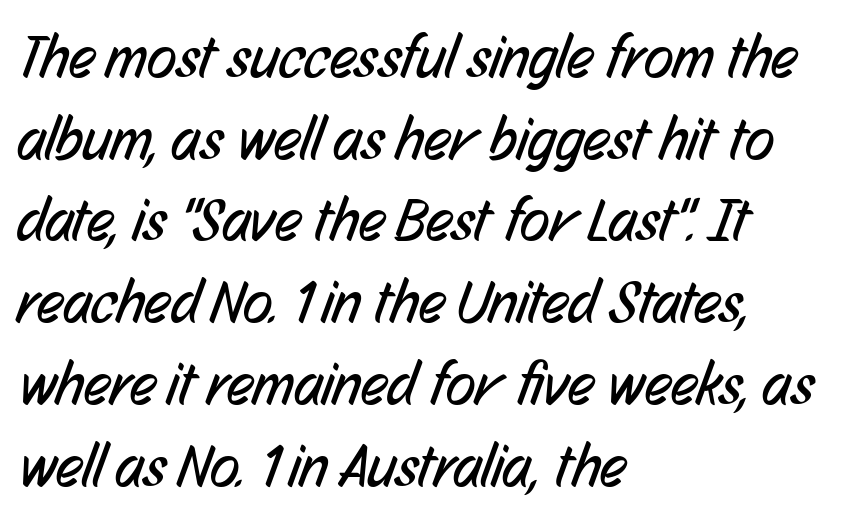
These lines keep a tight, regular rhythm from letter to letter. Honestly, there is no underline to notice here at all. The rendering uses natural spacing where letterforms have individual widths. Nothing sits at the stroke ends, so this counts as sans-serif. The passage shown stacks its lines at a standard gap. Stems and bowls with no extra thickness — not bold.
